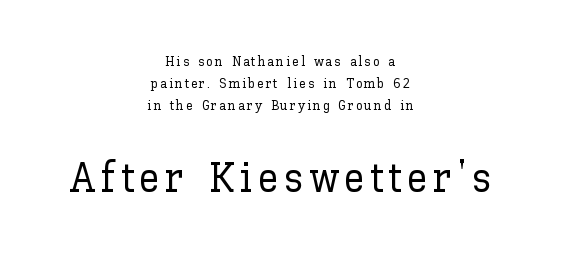
The letters stand upright; this is a roman face. Each new line begins a customary step beneath the previous one. The following chunk of copy outweighs the initial chunk in type size. The rendering uses natural spacing where letterforms have individual widths.
